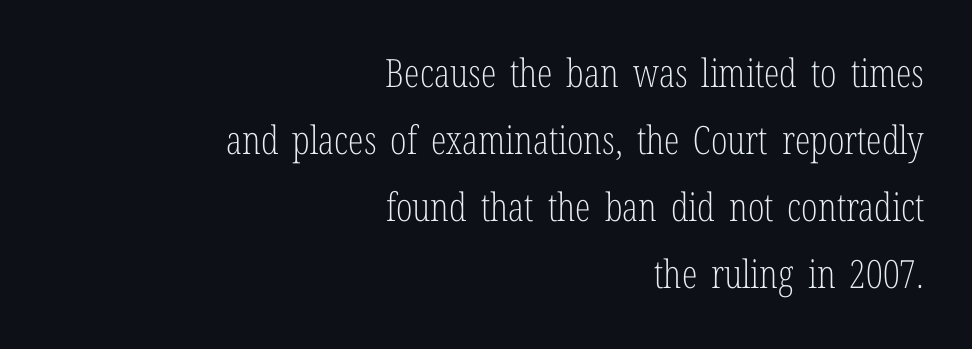
The passage shown is typed in a proportional face where columns would drift. The lines are quadded right. Heaviness? Minimal to ordinary, like unemphasized prose. It's the straight-up-and-down kind of type.
